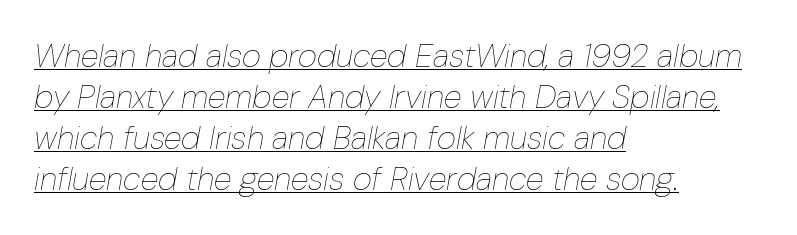
Q: Is the text bold? A: No.
Q: Is the text italic (slanted)? A: Yes, it leans right by about 10 degrees.
Q: Is the text underlined? A: Yes.
Q: How is the paragraph aligned? A: Left-aligned.
Q: Is the spacing between letters normal or unusually wide? A: Normal.
Q: Width (condensed, normal, or wide)? A: Condensed.
Q: Stroke contrast? A: Low.
Q: x-height? A: Medium.
Q: Monospaced? A: No.
